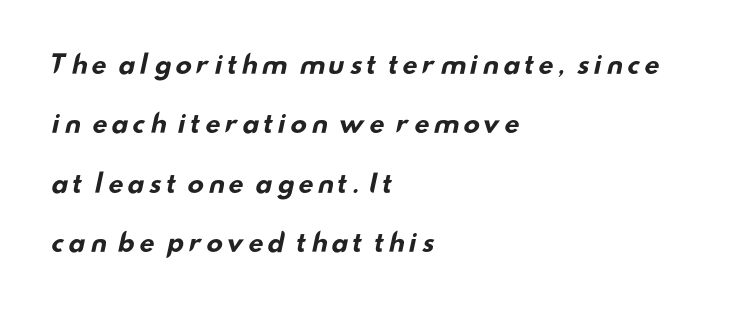
The image shows 25 px bold type; set left-aligned, loose line spacing (2.38x), not underlined.
